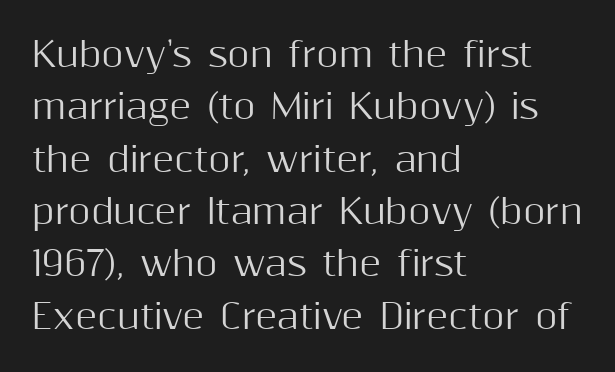
Q: Is the text italic (slanted)? A: No, it is upright.
Q: Is the typeface a serif or a sans-serif typeface? A: Sans-serif.
Q: Is the text underlined? A: No.
Q: How is the paragraph aligned? A: Left-aligned.
Q: Is the spacing between letters normal or unusually wide? A: Normal.
Q: Is the spacing between lines tight, normal or loose? A: Normal.
Q: Width (condensed, normal, or wide)? A: Normal.
Q: Stroke contrast? A: Medium.
Q: x-height? A: Medium.
Q: Monospaced? A: No.
